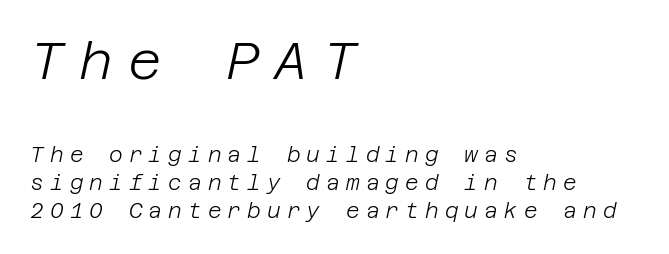
The image shows 52 px light type, italic (leaning right); set left-aligned, normal line spacing (1.35x), unusually wide letter spacing (+0.29 em), not underlined; the first (top) block is 2.48x larger; low stroke contrast and a large x-height.
